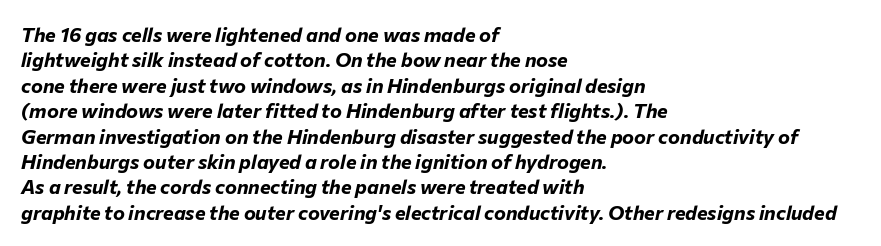
Words appear dense and cohesive because spacing is normal. Caption: bold face, heavy strokes. Quick note: italic. The passage is arranged the way most books set body copy — flush left. Leading matches the norm, producing a regular column.
